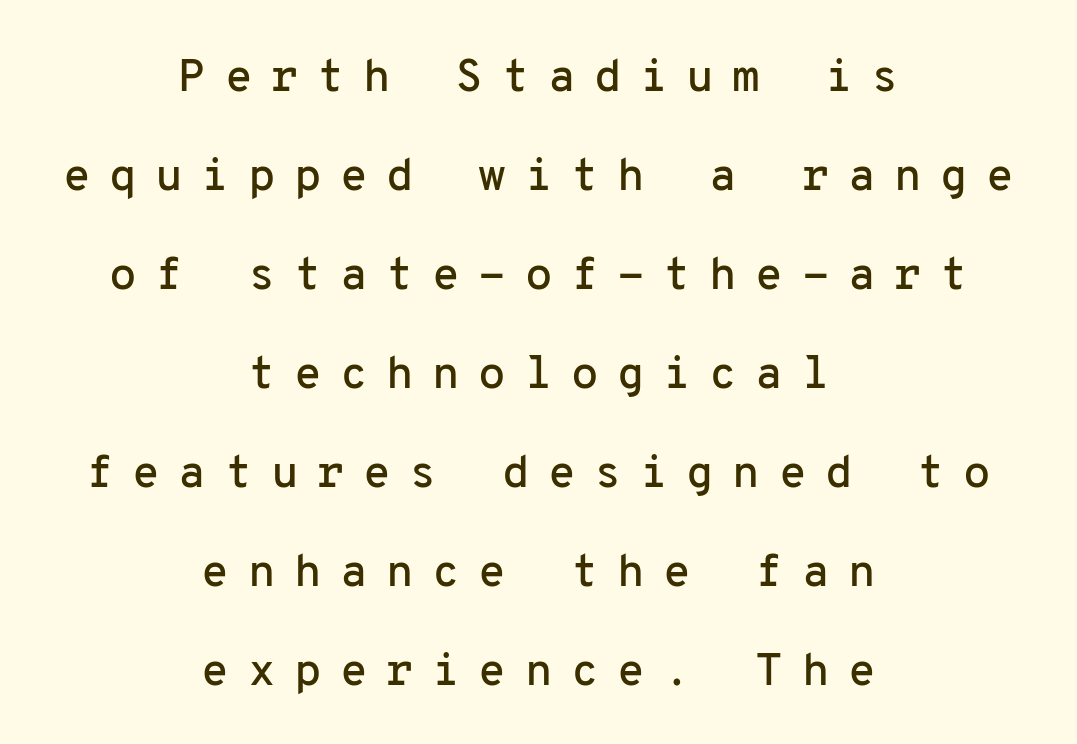
Q: Is the text italic (slanted)? A: No, it is upright.
Q: Is the typeface a serif or a sans-serif typeface? A: Sans-serif.
Q: Is the text underlined? A: No.
Q: How is the paragraph aligned? A: Centered.
Q: Is the spacing between letters normal or unusually wide? A: Unusually wide.
Q: Is the spacing between lines tight, normal or loose? A: Loose.
Q: Width (condensed, normal, or wide)? A: Normal.
Q: Stroke contrast? A: Low.
Q: x-height? A: Medium.
Q: Monospaced? A: Yes.
